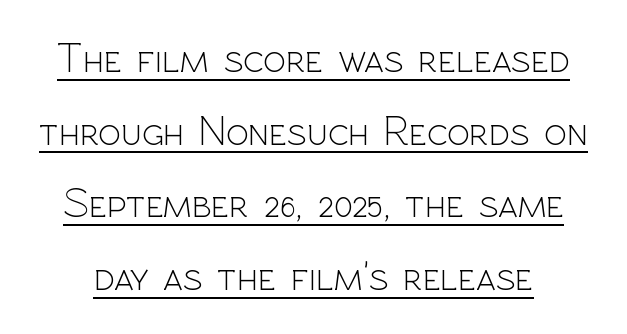
The image shows 42 px light sans-serif type, upright; set line spacing 1.73x, normal letter spacing, underlined; a medium x-height.
